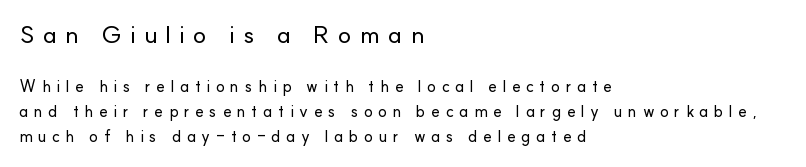
Q: Is the text italic (slanted)? A: No, it is upright.
Q: Is the text underlined? A: No.
Q: How is the paragraph aligned? A: Left-aligned.
Q: Is the spacing between letters normal or unusually wide? A: Unusually wide.
Q: Is the spacing between lines tight, normal or loose? A: Normal.
Q: Which block of text is set in a larger size, the first (top) or the second (bottom)? A: The first (top) one.
